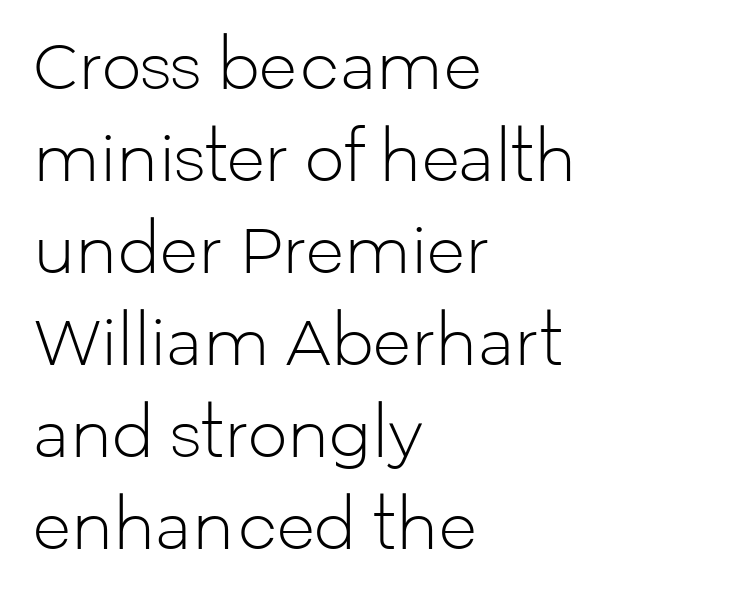
No chunkiness to these letters — they're not bold. Proportional: the letters do not fall into vertical columns. Posture: upright roman. The passage is arranged the way most books set body copy — flush left. This sample uses plain, unmodified letter spacing. Nobody drew a line under any word here.
